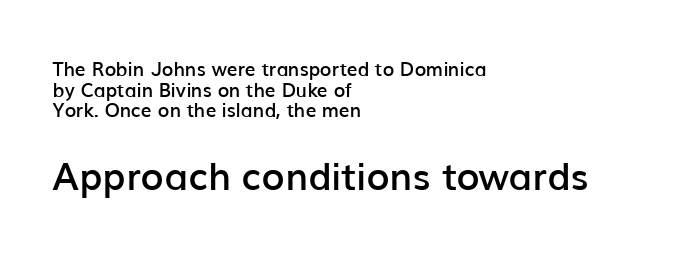
The image shows 38 px semibold sans-serif type, upright; set left-aligned, tight line spacing (1.08x), normal letter spacing, not underlined; the second (bottom) block is 2.0x larger; low stroke contrast and a medium x-height.
